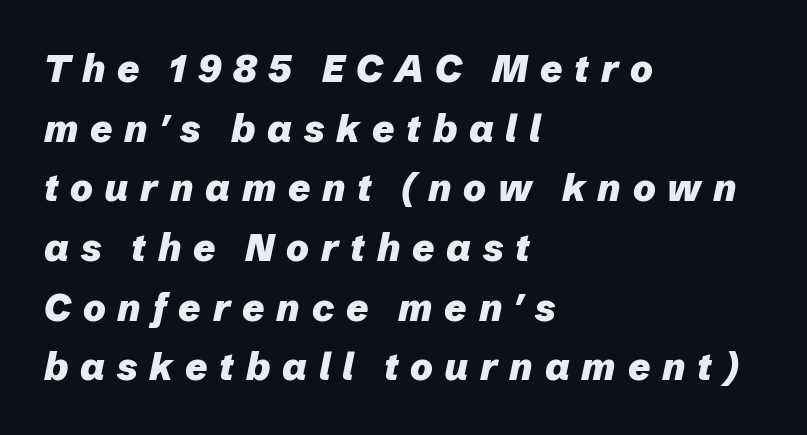
The image shows 38 px heavy type, italic (leaning right); set left-aligned, normal line spacing (1.57x), unusually wide letter spacing (+0.31 em), not underlined; low stroke contrast and a medium x-height.
